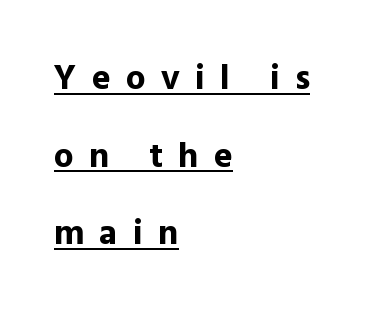
{"serif": "no", "italic": "no", "bold": "yes", "weight": "bold", "width": "normal", "x_height": "medium", "monospaced": "no", "underline": "yes", "align": "left", "line_spacing": "loose", "line_spacing_ratio": 2.22, "letter_spacing": "wide", "letter_spacing_em": 0.44, "glyph_px": 35}
